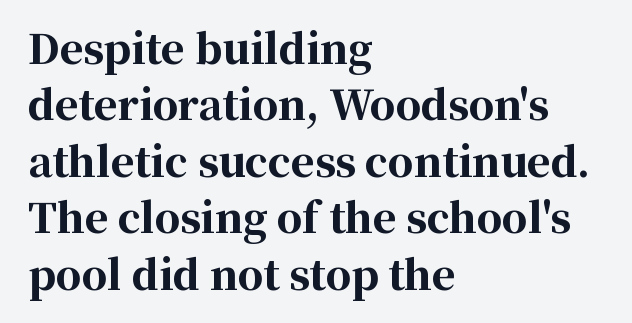
The image shows 40 px bold serif type, upright; set left-aligned, normal line spacing (1.41x), normal letter spacing, not underlined; high stroke contrast and a medium x-height.
